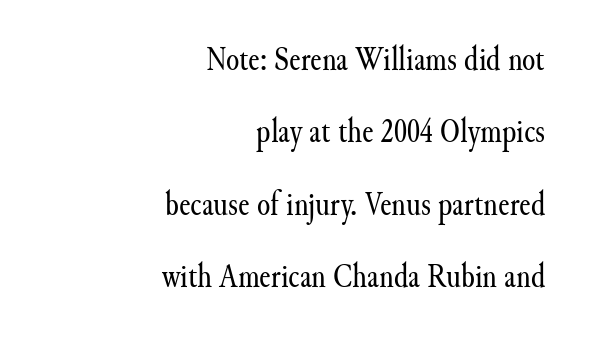
{"serif": "yes", "italic": "no", "bold": "no", "weight": "regular", "width": "normal", "stroke_contrast": "medium", "x_height": "small", "monospaced": "no", "underline": "no", "align": "right", "line_spacing": "loose", "line_spacing_ratio": 2.13, "letter_spacing": "normal", "letter_spacing_em": 0.0, "glyph_px": 34}
